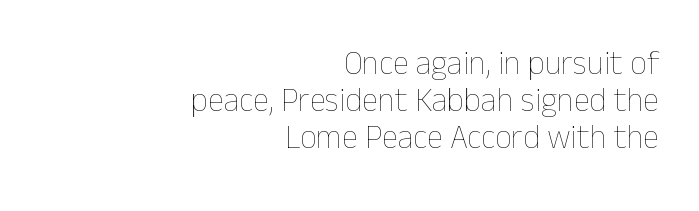
The rendering uses natural spacing where letterforms have individual widths. Is the block centered? No — it sits flush against the right margin. Is the type heavy? It reads as light-to-regular instead. Ordinary non-slanted type is in use.
